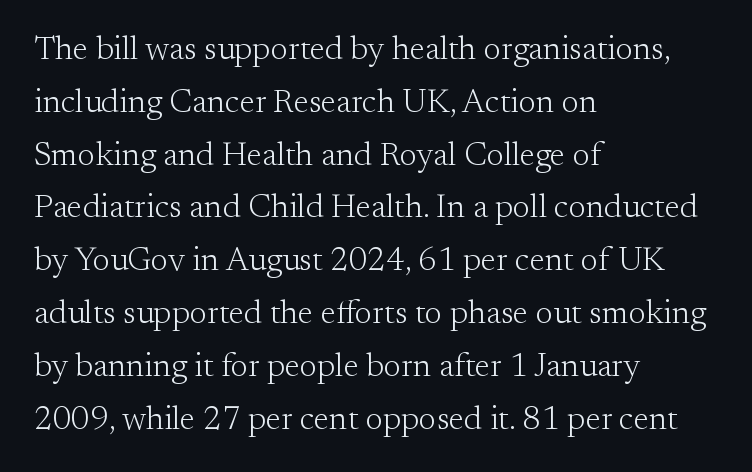
The image shows 33 px light serif type, upright; set left-aligned, normal line spacing (1.6x), normal letter spacing, not underlined; medium stroke contrast and a small x-height.
